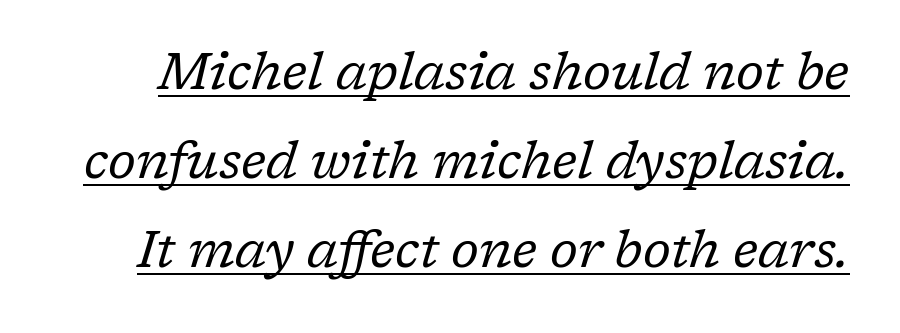
Q: Is the text bold? A: No.
Q: Is the text italic (slanted)? A: Yes, it leans right by about 17 degrees.
Q: Is the typeface a serif or a sans-serif typeface? A: Serif.
Q: Is the text underlined? A: Yes.
Q: Is the spacing between letters normal or unusually wide? A: Normal.
Q: Width (condensed, normal, or wide)? A: Normal.
Q: Stroke contrast? A: Low.
Q: x-height? A: Medium.
Q: Monospaced? A: No.
